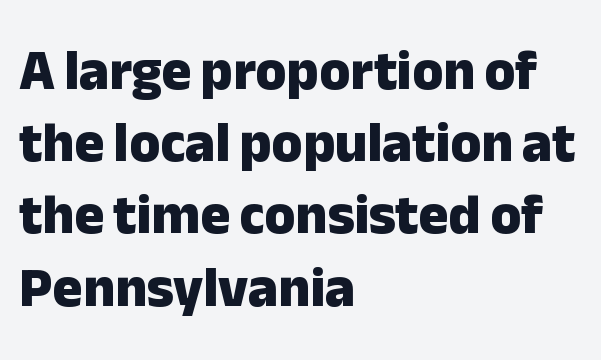
The image shows 56 px heavy sans-serif type, upright; set left-aligned, normal line spacing (1.29x), normal letter spacing, not underlined; low stroke contrast and a medium x-height.
